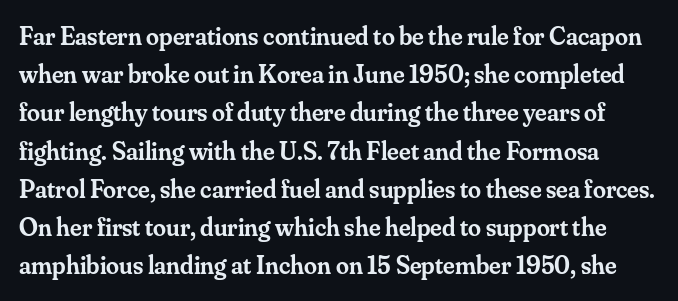
{"italic": "no", "bold": "semi", "underline": "no", "line_spacing": "normal", "line_spacing_ratio": 1.47, "letter_spacing": "normal", "letter_spacing_em": 0.0, "glyph_px": 26}
